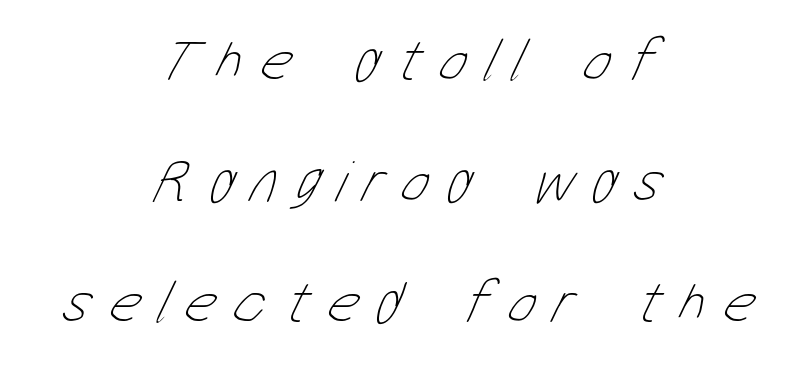
{"bold": "no", "weight": "thin", "width": "condensed", "stroke_contrast": "low", "x_height": "medium", "monospaced": "no", "underline": "no", "align": "center", "line_spacing": "loose", "line_spacing_ratio": 2.02, "letter_spacing": "wide", "letter_spacing_em": 0.3, "glyph_px": 60}
